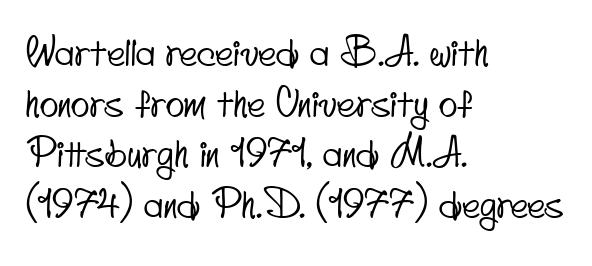
The image shows 39 px condensed sans-serif type; set left-aligned, normal line spacing (1.3x), normal letter spacing, not underlined; low stroke contrast and a small x-height.
